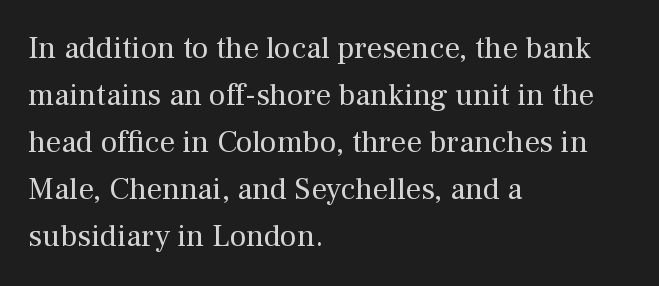
Q: Is the text bold? A: No.
Q: Is the text italic (slanted)? A: No, it is upright.
Q: Is the typeface a serif or a sans-serif typeface? A: Serif.
Q: Is the text underlined? A: No.
Q: How is the paragraph aligned? A: Left-aligned.
Q: Is the spacing between letters normal or unusually wide? A: Normal.
Q: Is the spacing between lines tight, normal or loose? A: Normal.
Q: Width (condensed, normal, or wide)? A: Normal.
Q: Stroke contrast? A: Medium.
Q: x-height? A: Medium.
Q: Monospaced? A: No.
